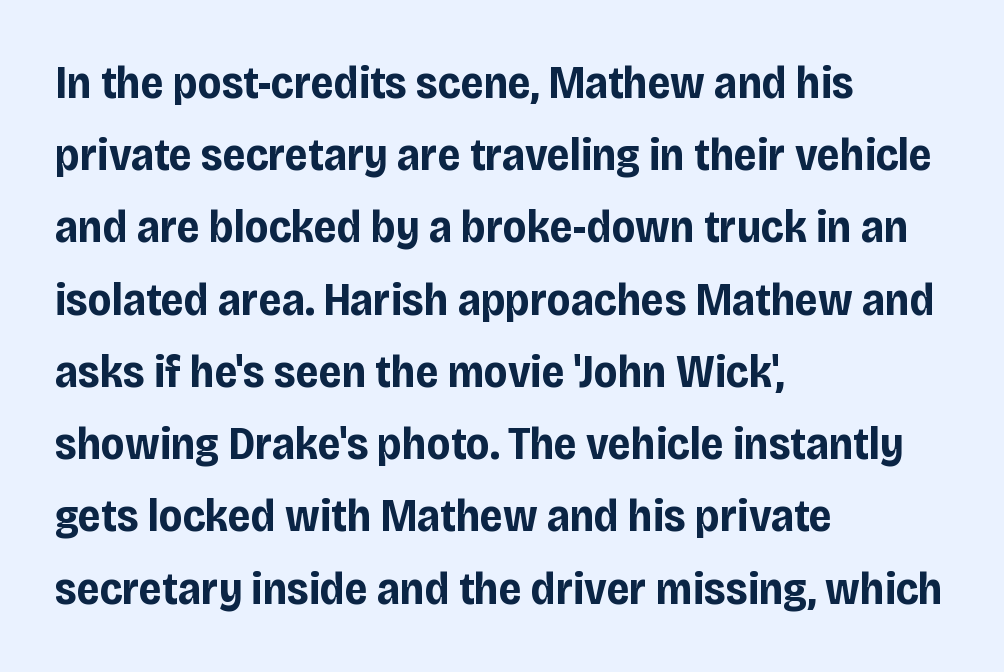
Q: Is the text bold? A: Yes.
Q: Is the text italic (slanted)? A: No, it is upright.
Q: Is the typeface a serif or a sans-serif typeface? A: Sans-serif.
Q: Is the text underlined? A: No.
Q: How is the paragraph aligned? A: Left-aligned.
Q: Is the spacing between letters normal or unusually wide? A: Normal.
Q: Is the spacing between lines tight, normal or loose? A: Normal.
Q: Width (condensed, normal, or wide)? A: Condensed.
Q: Stroke contrast? A: Low.
Q: x-height? A: Large.
Q: Monospaced? A: No.
